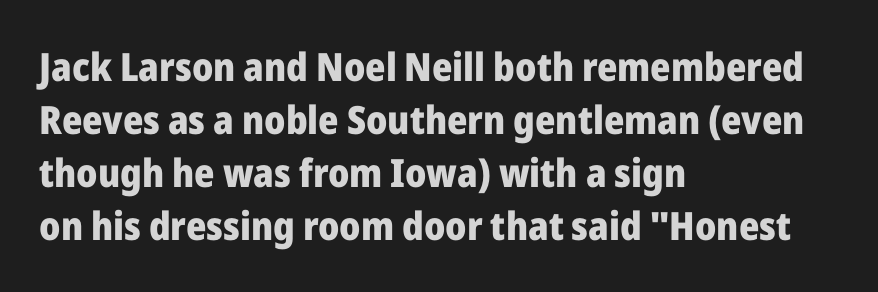
The image shows 39 px heavy sans-serif type, upright; set left-aligned, normal line spacing (1.36x), normal letter spacing, not underlined; low stroke contrast and a medium x-height.
